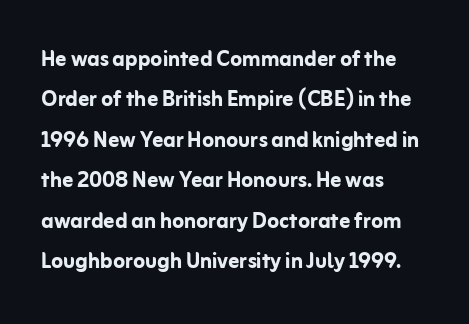
Q: Is the text bold? A: Yes.
Q: Is the text italic (slanted)? A: No, it is upright.
Q: Is the text underlined? A: No.
Q: How is the paragraph aligned? A: Left-aligned.
Q: Is the spacing between letters normal or unusually wide? A: Normal.
Q: Is the spacing between lines tight, normal or loose? A: Normal.
